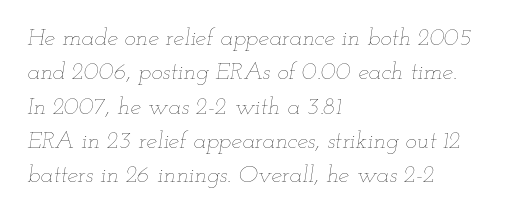
The image shows 24 px text type, italic (leaning right); set left-aligned, normal line spacing (1.43x), normal letter spacing, not underlined.
